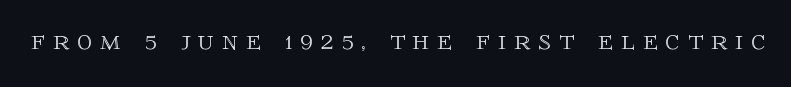
A typesetter would call this heavily tracked-out type. The rendering uses natural spacing where letterforms have individual widths. No word sits above an underline. Quick note: not italic, upright.
